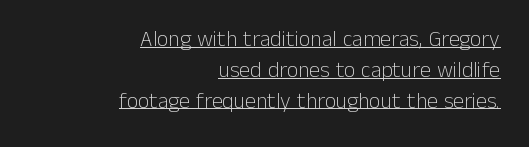
The image shows 22 px text type, upright; set right-aligned, normal line spacing (1.4x), normal letter spacing, underlined.
